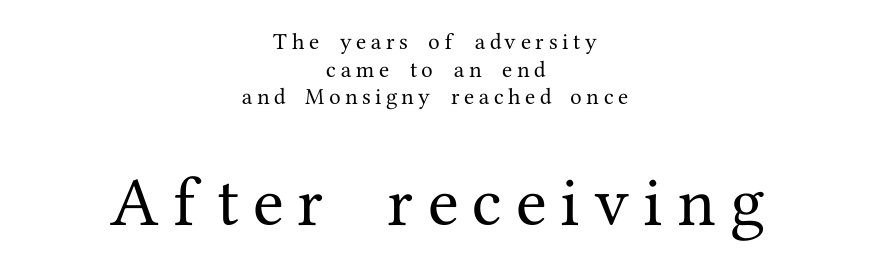
Q: Is the text italic (slanted)? A: No, it is upright.
Q: Is the typeface a serif or a sans-serif typeface? A: Serif.
Q: Is the text underlined? A: No.
Q: How is the paragraph aligned? A: Centered.
Q: Is the spacing between letters normal or unusually wide? A: Unusually wide.
Q: Which block of text is set in a larger size, the first (top) or the second (bottom)? A: The second (bottom) one.
Q: Width (condensed, normal, or wide)? A: Normal.
Q: Stroke contrast? A: Medium.
Q: x-height? A: Medium.
Q: Monospaced? A: No.
